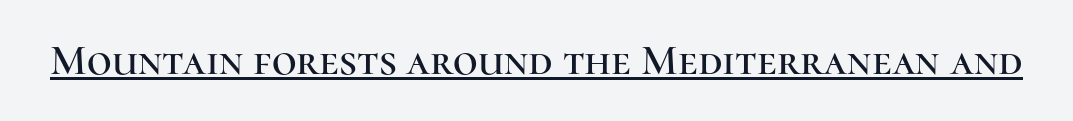
{"serif": "yes", "italic": "no", "width": "normal", "stroke_contrast": "high", "x_height": "medium", "monospaced": "no", "underline": "yes", "letter_spacing": "normal", "letter_spacing_em": 0.0, "glyph_px": 43}
